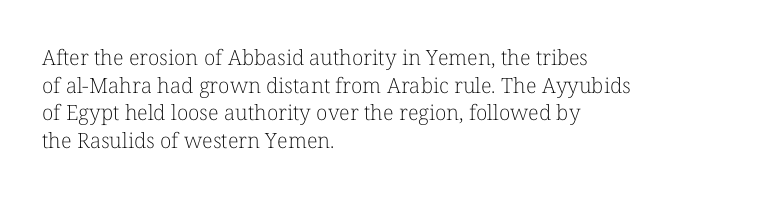
{"italic": "no", "bold": "no", "underline": "no", "align": "left", "line_spacing": "normal", "line_spacing_ratio": 1.31, "letter_spacing": "normal", "letter_spacing_em": 0.0, "glyph_px": 21}
